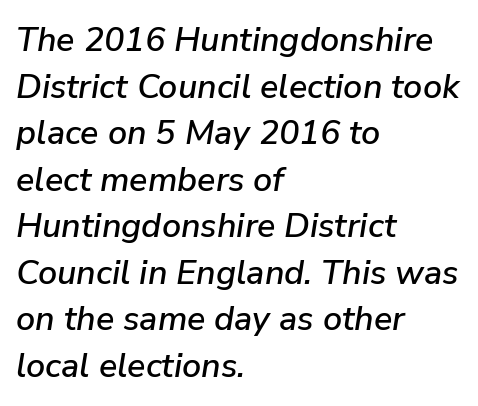
Vertically, the passage feels balanced, rows spaced as you'd expect. You could not count columns in this text — the font is proportionally spaced. How are the letters spaced? Ordinarily, with no added tracking. When letters slant like this, we call the style italic. Short and long lines alike share a common starting point at left. The words here are not underlined.
